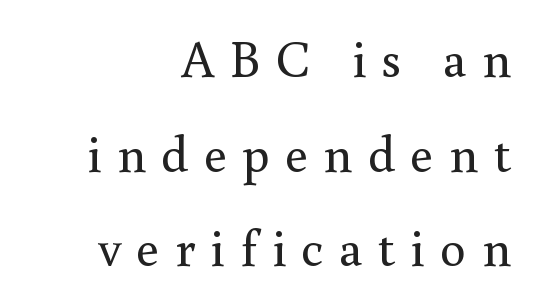
Weight: regular or lighter. Do the characters align in a grid? No, the font is proportional. The line texture is sparse and dotted thanks to wide tracking. These lines stack with their right ends in a neat column. These lines were composed using upright roman letters.
